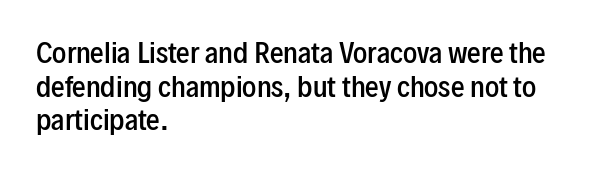
Q: Is the text bold? A: Semi-bold.
Q: Is the text italic (slanted)? A: No, it is upright.
Q: Is the text underlined? A: No.
Q: How is the paragraph aligned? A: Left-aligned.
Q: Is the spacing between letters normal or unusually wide? A: Normal.
Q: Is the spacing between lines tight, normal or loose? A: Normal.
